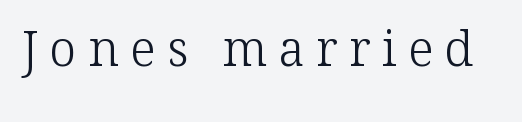
{"serif": "yes", "italic": "no", "bold": "no", "weight": "light", "width": "normal", "stroke_contrast": "low", "x_height": "medium", "monospaced": "no", "underline": "no", "letter_spacing": "wide", "letter_spacing_em": 0.23, "glyph_px": 49}
